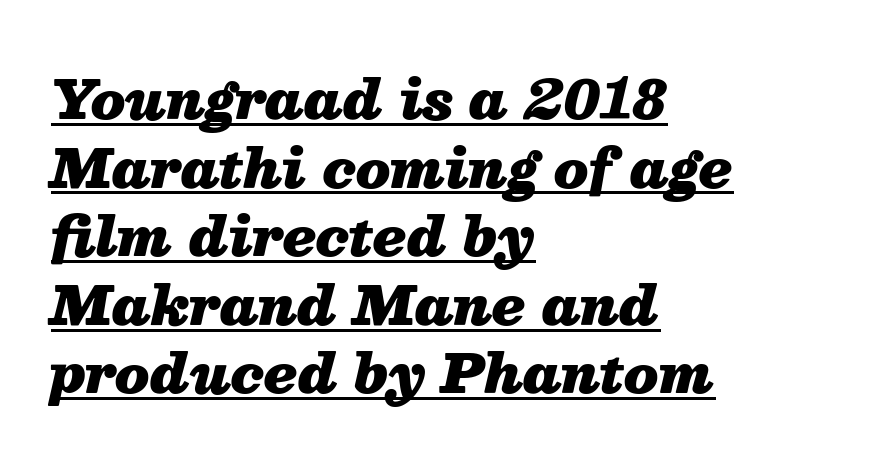
{"italic": "yes", "lean": "right", "slant_degrees": 13, "bold": "yes", "weight": "heavy", "width": "normal", "stroke_contrast": "medium", "x_height": "medium", "monospaced": "no", "underline": "yes", "align": "left", "line_spacing": "normal", "line_spacing_ratio": 1.27, "letter_spacing": "normal", "letter_spacing_em": 0.0, "glyph_px": 54}
